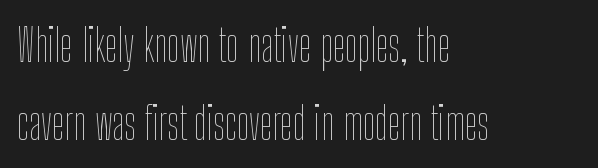
The image shows 45 px thin, condensed type, upright; set left-aligned, line spacing 1.74x, normal letter spacing, not underlined; low stroke contrast and a medium x-height.
